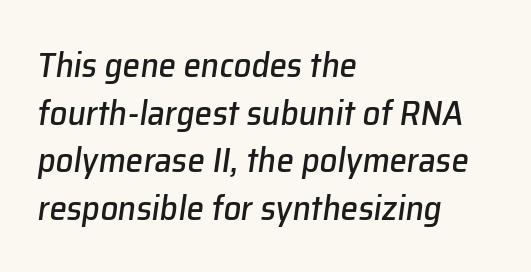
The passage shown has conventional tracking throughout. In terms of leading, this rendering sits right in the middle. The lettering tilts uniformly, giving the passage an italic look. Beneath every word, the page is bare.
